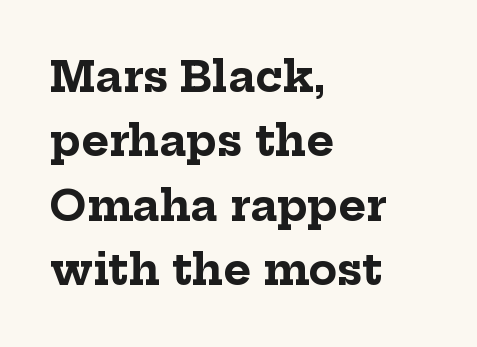
Vertically, the passage feels balanced, rows spaced as you'd expect. Is there any slant? The stems are plumb. The compositor pushed each line to the left boundary. Varying glyph widths throughout — classic text-font behaviour.
